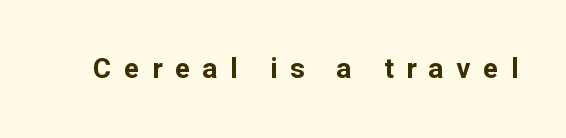
The specimen omits any rule beneath the text block's lines. The letters advance in unequal steps, a hallmark of proportional type. Strokes here are thick enough to call this a true bold. The letters stand straight up with perfectly vertical stems.
